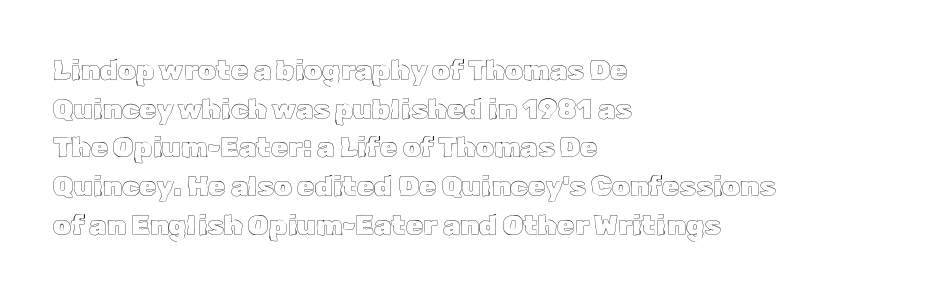
If you drew a ruler down the left edge, every line would touch it. This block has exactly the height ordinary leading produces. The face used here is proportionally spaced, like ordinary book or web type. The letters sit at their default tracking, neither squeezed nor spread. Rendered with straight, roman letterforms. The baseline area is clear.
